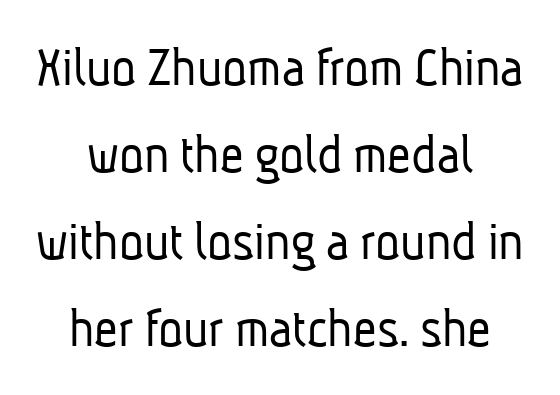
{"serif": "no", "bold": "no", "weight": "light", "width": "condensed", "stroke_contrast": "low", "x_height": "medium", "monospaced": "no", "underline": "no", "align": "center", "line_spacing": "normal", "line_spacing_ratio": 1.5, "letter_spacing": "normal", "letter_spacing_em": 0.0, "glyph_px": 58}
